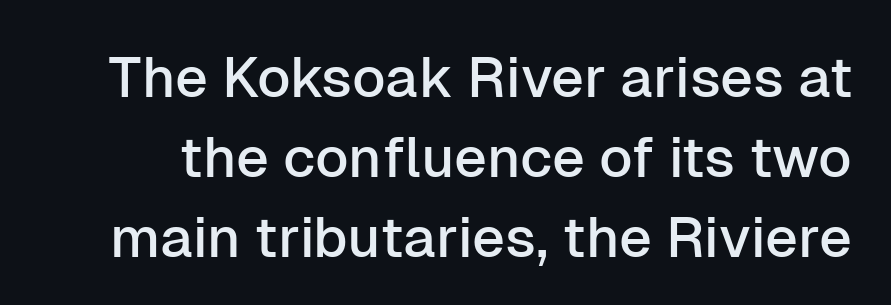
The image shows 57 px sans-serif type, upright; set normal line spacing (1.4x), normal letter spacing, not underlined; low stroke contrast and a medium x-height.
